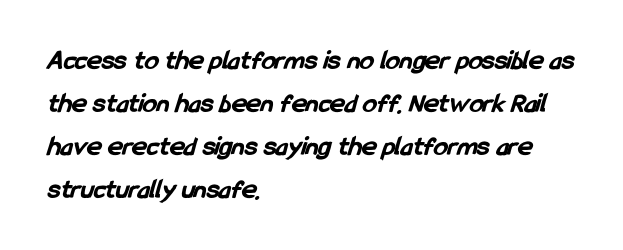
Q: Is the text bold? A: Yes.
Q: Is the typeface a serif or a sans-serif typeface? A: Sans-serif.
Q: Is the text underlined? A: No.
Q: How is the paragraph aligned? A: Left-aligned.
Q: Is the spacing between letters normal or unusually wide? A: Normal.
Q: Is the spacing between lines tight, normal or loose? A: Normal.
Q: Width (condensed, normal, or wide)? A: Condensed.
Q: Stroke contrast? A: Low.
Q: x-height? A: Medium.
Q: Monospaced? A: No.
